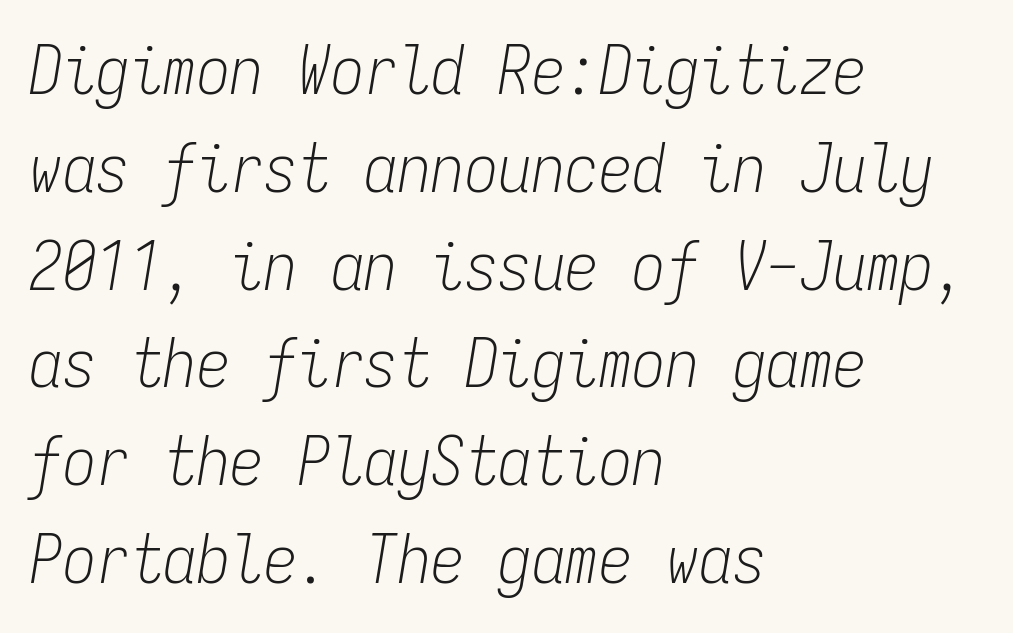
Anything drawn beneath the words? Only blank space. These lines sit exactly where default settings would place them. Layout note: lines flush left. A typesetter would call this monospace, since all characters share one set width. The strokes carry an ordinary text weight at most. Tracking here is standard; glyphs follow each other at the usual distance.
